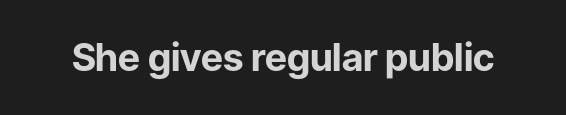
The text was rendered using a sans face with plain stroke endings. A typesetter would call this zero additional tracking. If you drew a line through each stem, it would be perfectly vertical. The rendering uses a bold face; every stroke is thick and dark. Descender tails drop into unmarked territory.
